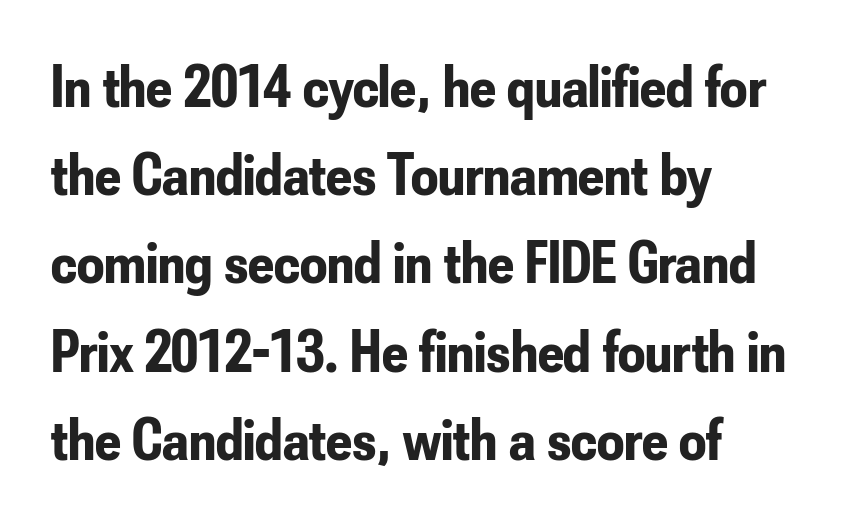
{"serif": "no", "italic": "no", "bold": "yes", "weight": "bold", "width": "condensed", "stroke_contrast": "low", "x_height": "small", "monospaced": "no", "underline": "no", "align": "left", "line_spacing": "normal", "line_spacing_ratio": 1.47, "letter_spacing": "normal", "letter_spacing_em": 0.0, "glyph_px": 60}
